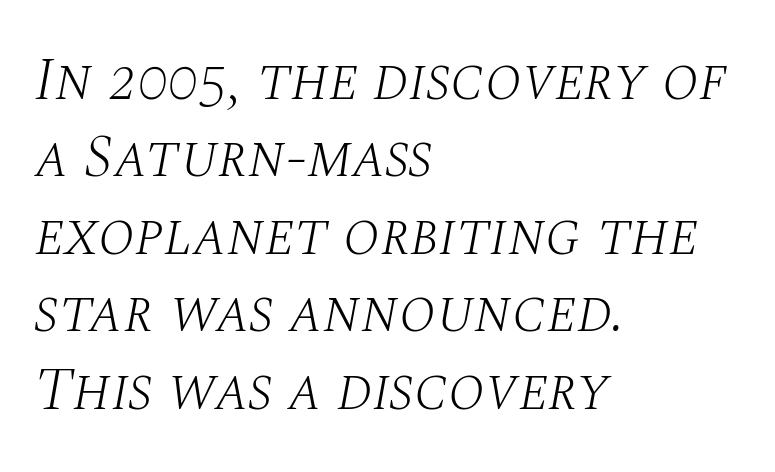
Q: Is the text bold? A: No.
Q: Is the text italic (slanted)? A: Yes, it leans right by about 10 degrees.
Q: Is the typeface a serif or a sans-serif typeface? A: Serif.
Q: Is the text underlined? A: No.
Q: How is the paragraph aligned? A: Left-aligned.
Q: Is the spacing between letters normal or unusually wide? A: Normal.
Q: Is the spacing between lines tight, normal or loose? A: Normal.
Q: Width (condensed, normal, or wide)? A: Normal.
Q: Stroke contrast? A: Medium.
Q: x-height? A: Large.
Q: Monospaced? A: No.
